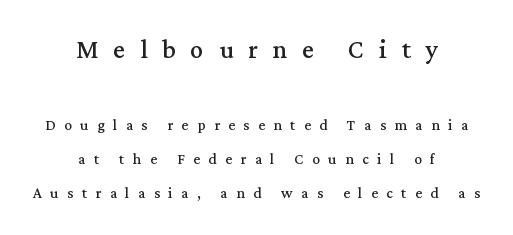
{"serif": "yes", "italic": "no", "bold": "no", "weight": "regular", "width": "normal", "stroke_contrast": "medium", "x_height": "medium", "monospaced": "no", "underline": "no", "align": "center", "line_spacing_ratio": 1.8, "letter_spacing": "wide", "letter_spacing_em": 0.45, "larger_block": "first", "size_ratio": 1.74, "glyph_px": 33}
